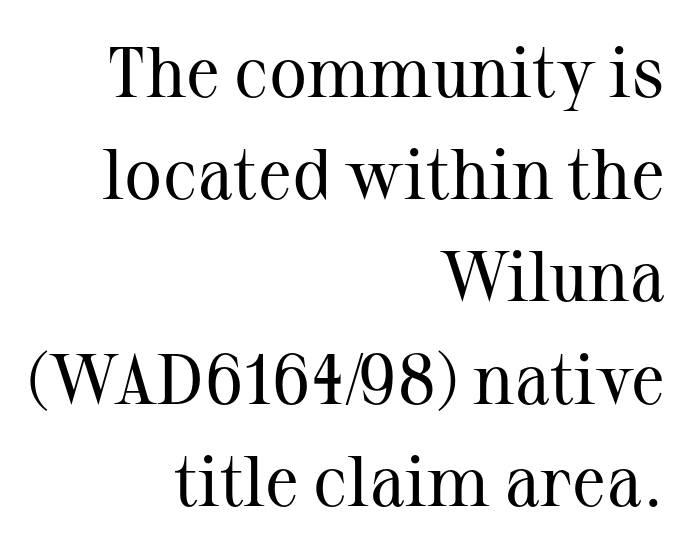
{"serif": "yes", "italic": "no", "bold": "no", "weight": "regular", "width": "normal", "stroke_contrast": "medium", "x_height": "medium", "monospaced": "no", "underline": "no", "align": "right", "line_spacing": "normal", "line_spacing_ratio": 1.44, "letter_spacing": "normal", "letter_spacing_em": 0.0, "glyph_px": 71}
